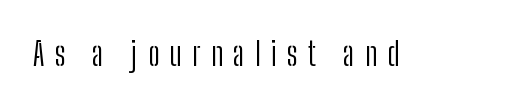
{"serif": "no", "italic": "no", "bold": "no", "weight": "light", "width": "condensed", "stroke_contrast": "low", "x_height": "medium", "monospaced": "no", "underline": "no", "letter_spacing": "wide", "letter_spacing_em": 0.31, "glyph_px": 33}
